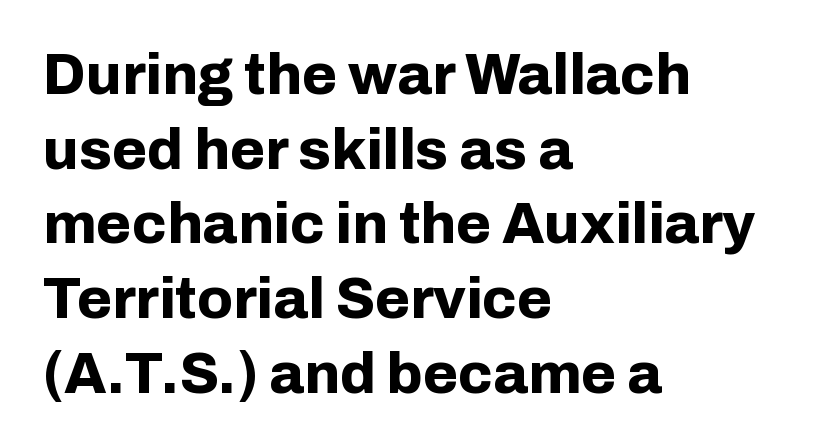
Q: Is the text bold? A: Yes.
Q: Is the text italic (slanted)? A: No, it is upright.
Q: Is the typeface a serif or a sans-serif typeface? A: Sans-serif.
Q: Is the text underlined? A: No.
Q: How is the paragraph aligned? A: Left-aligned.
Q: Is the spacing between letters normal or unusually wide? A: Normal.
Q: Is the spacing between lines tight, normal or loose? A: Normal.
Q: Width (condensed, normal, or wide)? A: Normal.
Q: Stroke contrast? A: Low.
Q: x-height? A: Medium.
Q: Monospaced? A: No.
